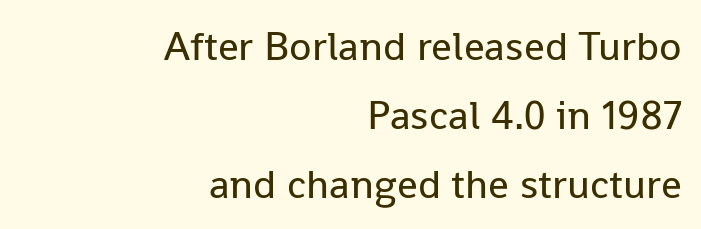
Q: Is the text bold? A: No.
Q: Is the text italic (slanted)? A: No, it is upright.
Q: Is the typeface a serif or a sans-serif typeface? A: Sans-serif.
Q: Is the text underlined? A: No.
Q: How is the paragraph aligned? A: Right-aligned.
Q: Is the spacing between letters normal or unusually wide? A: Normal.
Q: Is the spacing between lines tight, normal or loose? A: Normal.
Q: Width (condensed, normal, or wide)? A: Normal.
Q: Stroke contrast? A: Low.
Q: x-height? A: Medium.
Q: Monospaced? A: No.
